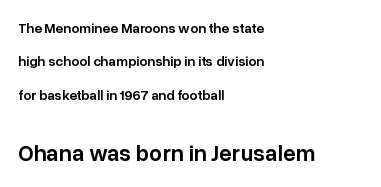
{"italic": "no", "bold": "semi", "underline": "no", "align": "left", "line_spacing": "loose", "line_spacing_ratio": 2.38, "letter_spacing": "normal", "letter_spacing_em": 0.0, "larger_block": "second", "size_ratio": 1.64, "glyph_px": 23}
